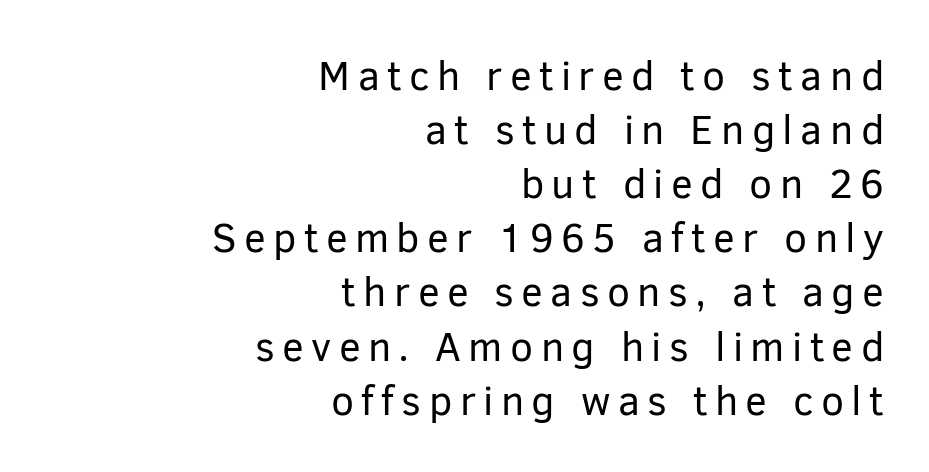
{"serif": "no", "italic": "no", "bold": "no", "weight": "regular", "width": "normal", "stroke_contrast": "low", "x_height": "medium", "monospaced": "no", "underline": "no", "align": "right", "line_spacing": "normal", "line_spacing_ratio": 1.32, "glyph_px": 41}
